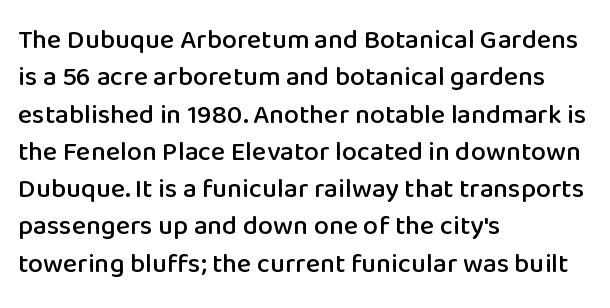
The image shows 27 px text type, upright; set left-aligned, normal line spacing (1.38x), normal letter spacing, not underlined.
